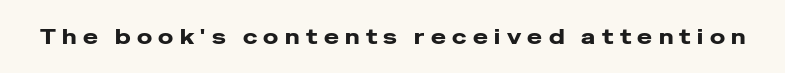
Q: Is the text bold? A: Yes.
Q: Is the text italic (slanted)? A: No, it is upright.
Q: Is the text underlined? A: No.
Q: Is the spacing between letters normal or unusually wide? A: Unusually wide.
